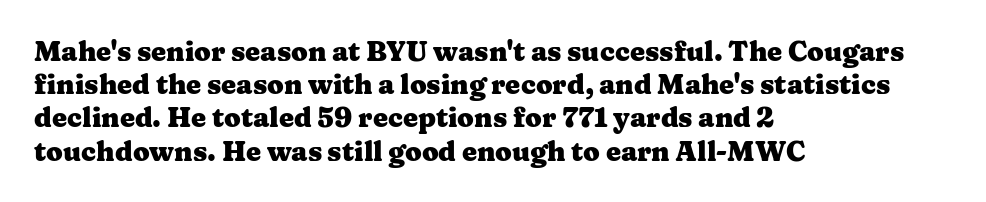
Q: Is the text bold? A: Yes.
Q: Is the text italic (slanted)? A: No, it is upright.
Q: Is the text underlined? A: No.
Q: How is the paragraph aligned? A: Left-aligned.
Q: Is the spacing between letters normal or unusually wide? A: Normal.
